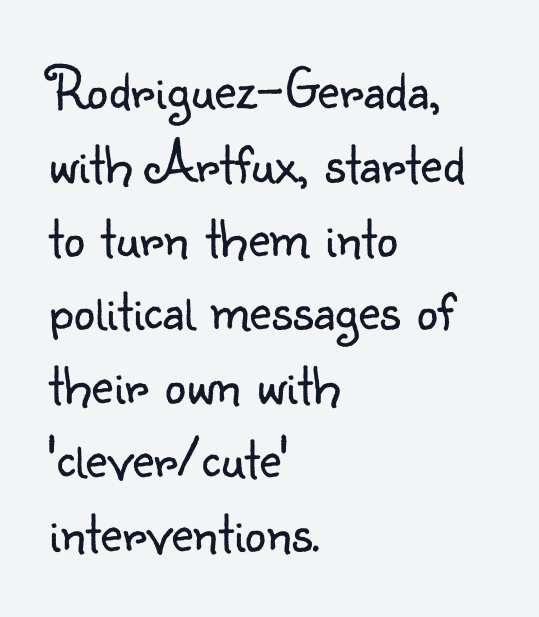
Q: Is the text bold? A: No.
Q: Is the text italic (slanted)? A: No, it is upright.
Q: Is the typeface a serif or a sans-serif typeface? A: Sans-serif.
Q: Is the text underlined? A: No.
Q: How is the paragraph aligned? A: Left-aligned.
Q: Is the spacing between letters normal or unusually wide? A: Normal.
Q: Width (condensed, normal, or wide)? A: Normal.
Q: Stroke contrast? A: Low.
Q: x-height? A: Small.
Q: Monospaced? A: No.
